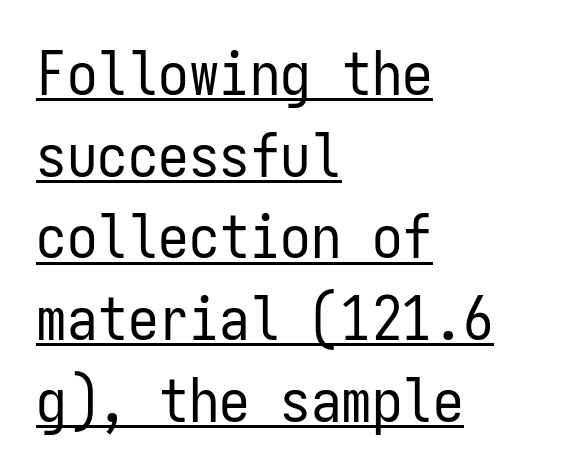
{"serif": "no", "italic": "no", "bold": "no", "weight": "regular", "width": "condensed", "stroke_contrast": "low", "x_height": "medium", "monospaced": "yes", "underline": "yes", "align": "left", "line_spacing": "normal", "line_spacing_ratio": 1.34, "letter_spacing": "normal", "letter_spacing_em": 0.0, "glyph_px": 61}
